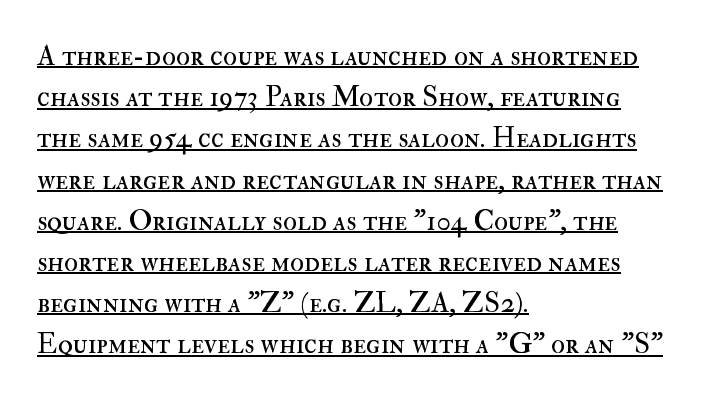
Heaviness? Minimal to ordinary, like unemphasized prose. The specimen reads as upright at a glance. A rule runs beneath these lines of type. This rendering leaves character spacing at its baseline value.
